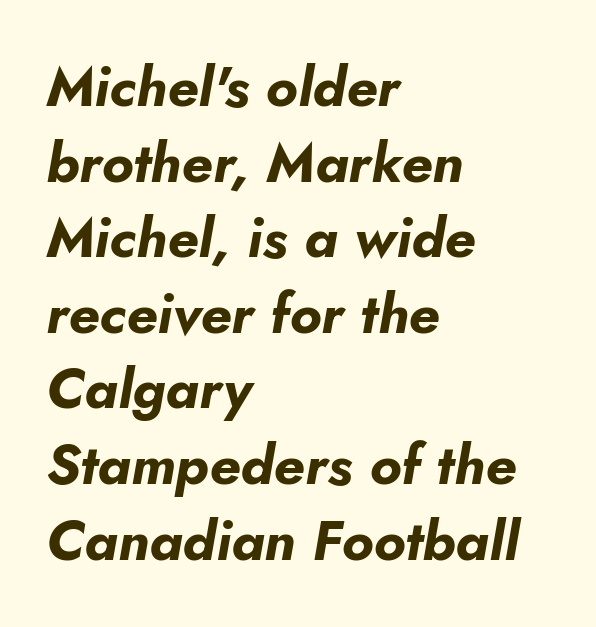
Q: Is the text bold? A: Yes.
Q: Is the text italic (slanted)? A: Yes, it leans right by about 5 degrees.
Q: Is the text underlined? A: No.
Q: How is the paragraph aligned? A: Left-aligned.
Q: Is the spacing between letters normal or unusually wide? A: Normal.
Q: Is the spacing between lines tight, normal or loose? A: Normal.
Q: Width (condensed, normal, or wide)? A: Normal.
Q: Stroke contrast? A: Low.
Q: x-height? A: Small.
Q: Monospaced? A: No.
